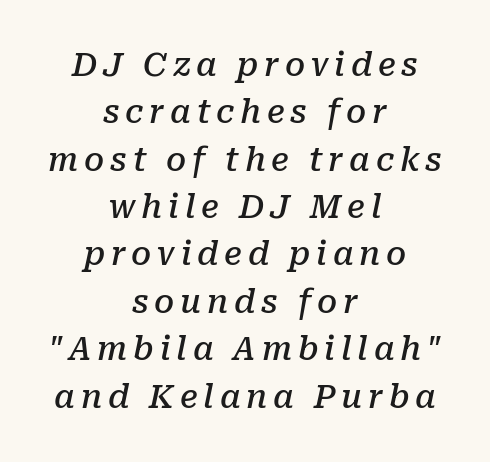
Q: Is the text bold? A: Semi-bold.
Q: Is the text italic (slanted)? A: Yes, it leans right by about 10 degrees.
Q: Is the typeface a serif or a sans-serif typeface? A: Serif.
Q: Is the text underlined? A: No.
Q: How is the paragraph aligned? A: Centered.
Q: Is the spacing between lines tight, normal or loose? A: Normal.
Q: Width (condensed, normal, or wide)? A: Normal.
Q: Stroke contrast? A: Low.
Q: x-height? A: Medium.
Q: Monospaced? A: No.
